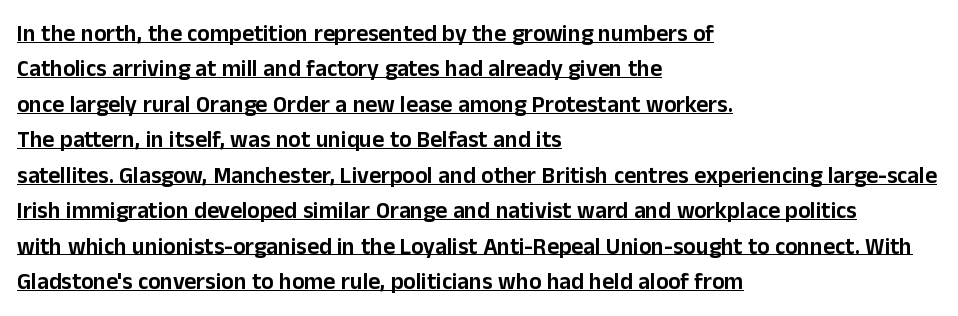
How are the letters spaced? Ordinarily, with no added tracking. Compared with typical paragraphs, the rows here are spaced about the same. Line starts are locked; line ends wander. The rendered words wear a rule along their underside. Ascenders rise straight up at ninety degrees.
